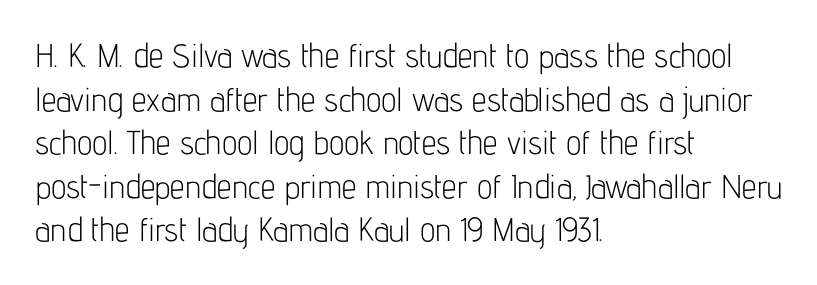
{"serif": "no", "italic": "no", "bold": "no", "weight": "light", "width": "condensed", "stroke_contrast": "low", "x_height": "medium", "monospaced": "no", "underline": "no", "align": "left", "line_spacing": "normal", "line_spacing_ratio": 1.32, "letter_spacing": "normal", "letter_spacing_em": 0.0, "glyph_px": 33}
